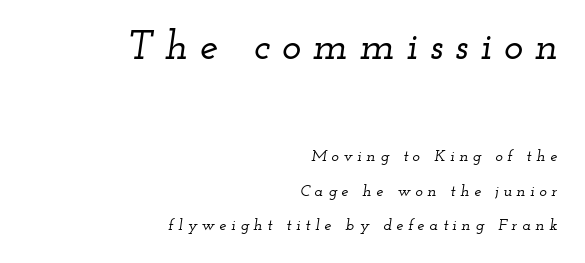
The image shows 41 px wide serif type, italic (leaning right); set right-aligned, loose line spacing (2.16x), unusually wide letter spacing (+0.29 em), not underlined; the first (top) block is 2.56x larger; low stroke contrast and a small x-height.
